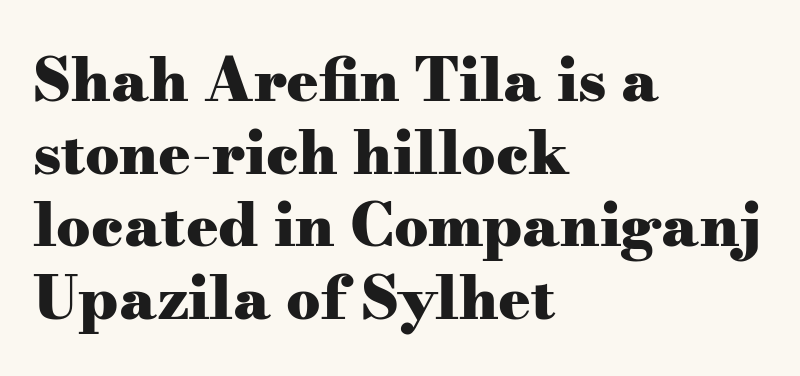
Anything drawn beneath the words? Only blank space. What stands out about the letter spacing? Nothing — it is the standard amount. This sample has the flowing, uneven cadence of proportional lettering. Every stem runs plumb, perpendicular to the baseline.
